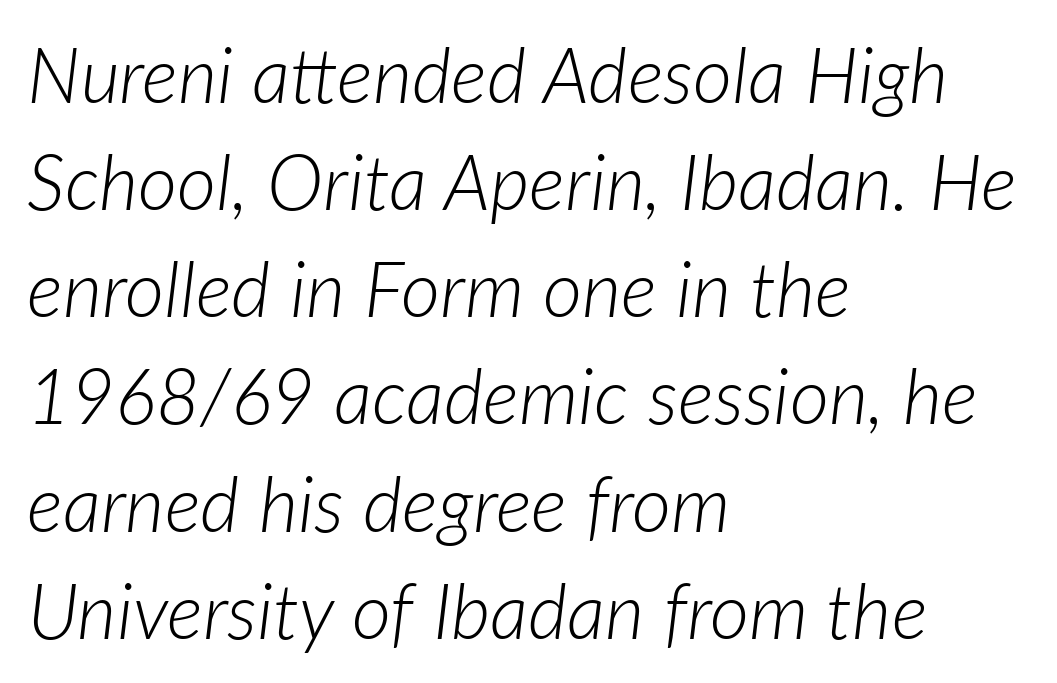
A typesetter would call this proportional, since set widths differ per character. The paragraph shown leans on its left margin. Quick note: interline space is typical. The face used here is rendered with its standard letterfit. Stroke mass is kept to a normal reading level or below.
